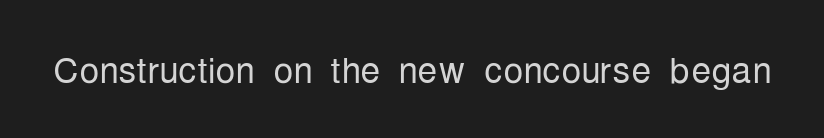
The font sits on the lighter half of the weight spectrum, regular included. Proportional: the letters do not fall into vertical columns. The axis of the letterforms is exactly vertical. Is this a sans? Yes — the strokes have no serifs. The type is set solid horizontally, with unmodified tracking. A bare baseline throughout the passage.
